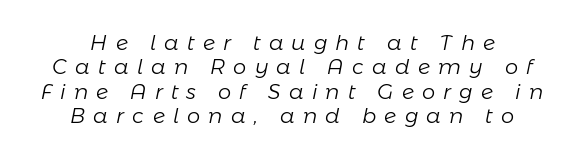
The image shows 21 px text type, italic (leaning right); set centered, line spacing 1.16x, unusually wide letter spacing (+0.39 em), not underlined.
